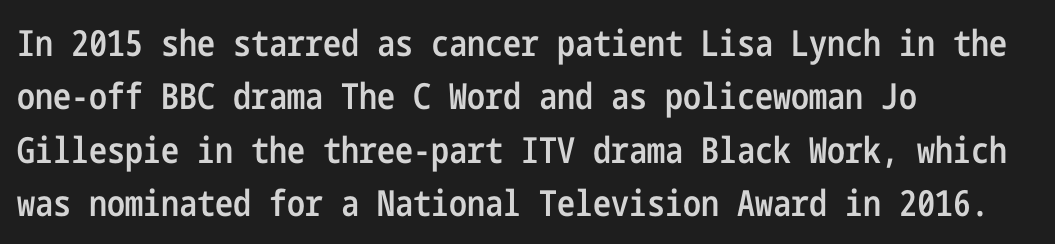
Upright lettering throughout. Beneath every word, the page is bare. The rendering keeps characters at their native spacing. No feet cap the strokes, marking this as sans-serif type. This is the in-between weight designers call semibold or demi. The designer left line spacing at the default.
